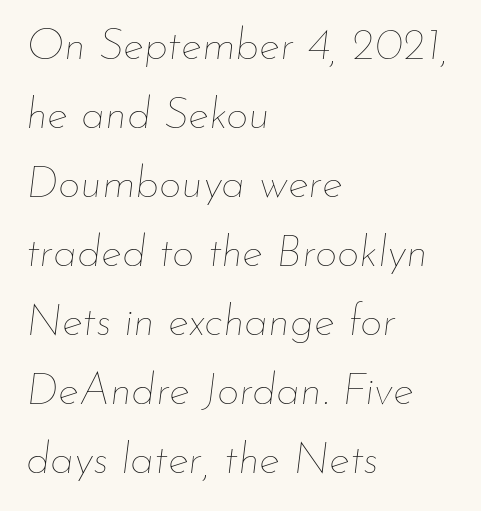
The image shows 44 px thin type, italic (leaning right); set left-aligned, normal line spacing (1.57x), normal letter spacing, not underlined; low stroke contrast and a small x-height.
